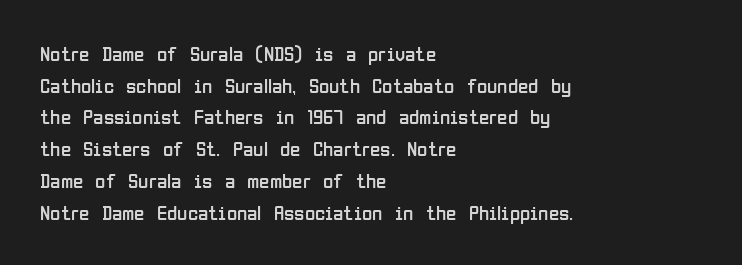
Style check: upright. Leftover space on each line is placed entirely after the last word. The rows are spaced the way most documents space them. The font is comparable to plain body text, perhaps lighter. Honestly, there is no underline to notice here at all. Nobody touched the tracking dial on this one.
